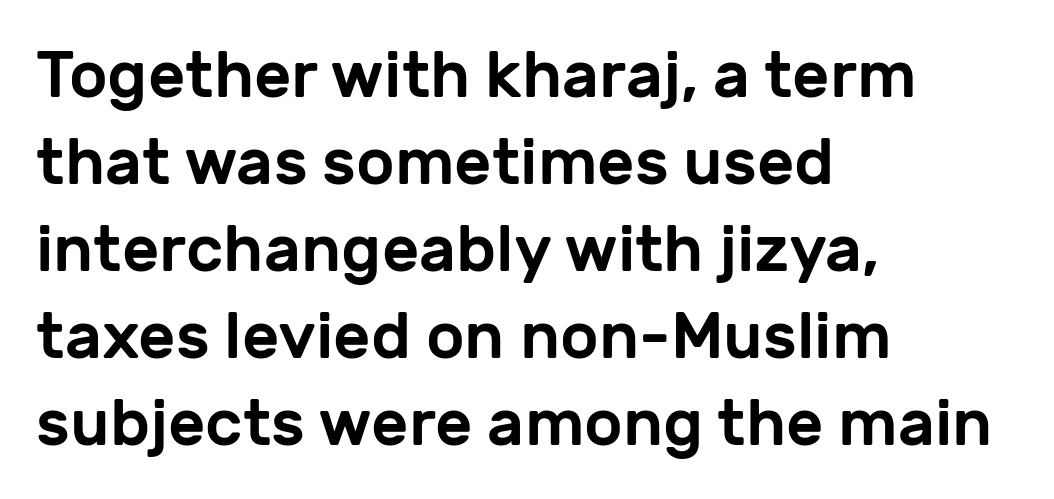
Q: Is the text italic (slanted)? A: No, it is upright.
Q: Is the typeface a serif or a sans-serif typeface? A: Sans-serif.
Q: Is the text underlined? A: No.
Q: How is the paragraph aligned? A: Left-aligned.
Q: Is the spacing between letters normal or unusually wide? A: Normal.
Q: Is the spacing between lines tight, normal or loose? A: Normal.
Q: Width (condensed, normal, or wide)? A: Normal.
Q: Stroke contrast? A: Low.
Q: x-height? A: Medium.
Q: Monospaced? A: No.
